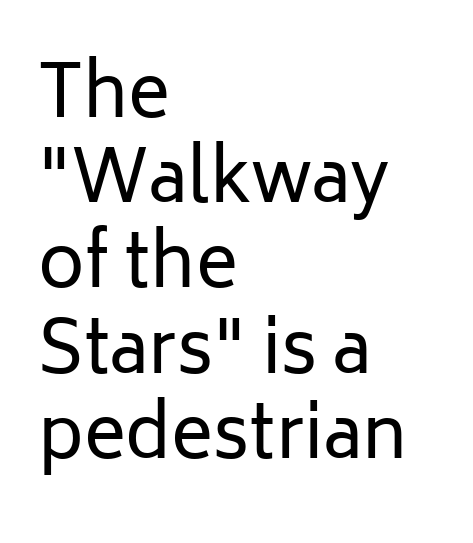
The weight would be labelled regular, book, light, or lighter still. Which margin do the lines hug? The left one — the right edge is uneven. The typeface chosen for these lines omits serifs. Unlike italic type, these characters show no tilt at all. A bare baseline throughout the passage.
